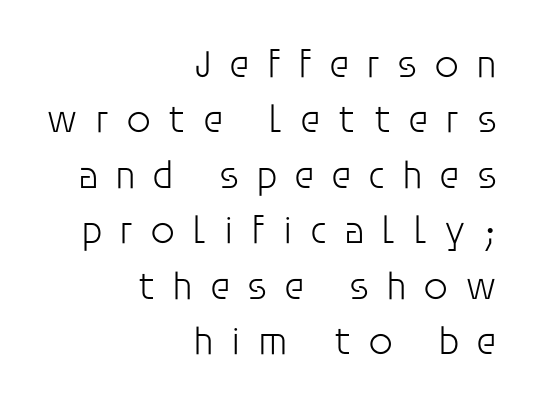
Q: Is the text bold? A: No.
Q: Is the text italic (slanted)? A: No, it is upright.
Q: Is the typeface a serif or a sans-serif typeface? A: Sans-serif.
Q: Is the text underlined? A: No.
Q: How is the paragraph aligned? A: Right-aligned.
Q: Is the spacing between letters normal or unusually wide? A: Unusually wide.
Q: Is the spacing between lines tight, normal or loose? A: Normal.
Q: Width (condensed, normal, or wide)? A: Normal.
Q: Stroke contrast? A: Low.
Q: x-height? A: Large.
Q: Monospaced? A: No.
